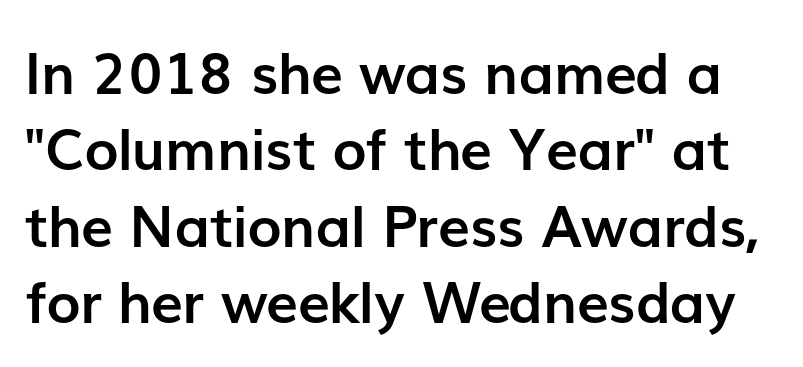
The image shows 57 px semibold sans-serif type, upright; set normal line spacing (1.34x), normal letter spacing, not underlined; low stroke contrast and a medium x-height.
